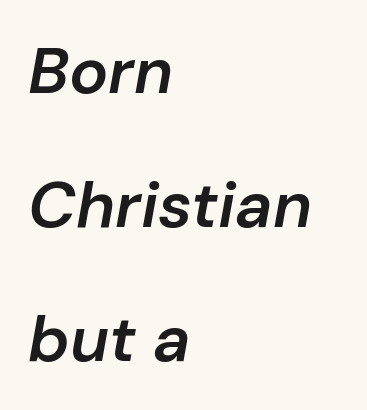
{"italic": "yes", "lean": "right", "slant_degrees": 10, "bold": "semi", "weight": "semibold", "width": "normal", "stroke_contrast": "low", "x_height": "medium", "monospaced": "no", "underline": "no", "align": "left", "line_spacing": "loose", "line_spacing_ratio": 2.06, "letter_spacing": "normal", "letter_spacing_em": 0.0, "glyph_px": 65}
